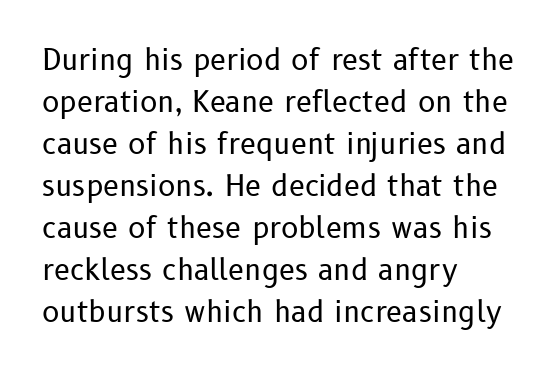
The image shows 29 px regular-weight sans-serif type, upright; set left-aligned, normal line spacing (1.45x), normal letter spacing, not underlined; low stroke contrast and a medium x-height.
